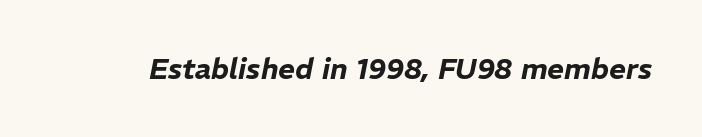
Every character sits at an angle, as italics do. Bare-footed words on every line. Each letter keeps its own natural width here, so spacing adapts to shape. The passage shown has conventional tracking throughout.
